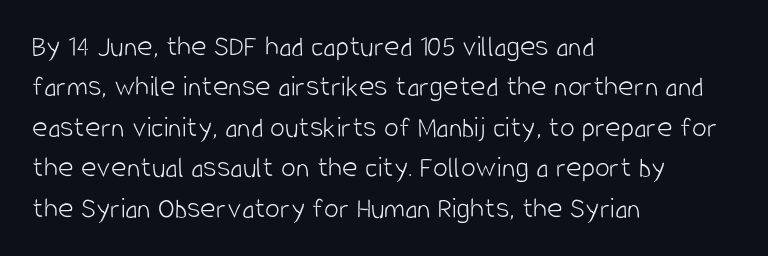
{"serif": "no", "italic": "no", "bold": "no", "weight": "light", "width": "condensed", "stroke_contrast": "low", "x_height": "large", "monospaced": "no", "underline": "no", "align": "left", "line_spacing": "normal", "line_spacing_ratio": 1.35, "letter_spacing": "normal", "letter_spacing_em": 0.0, "glyph_px": 30}
